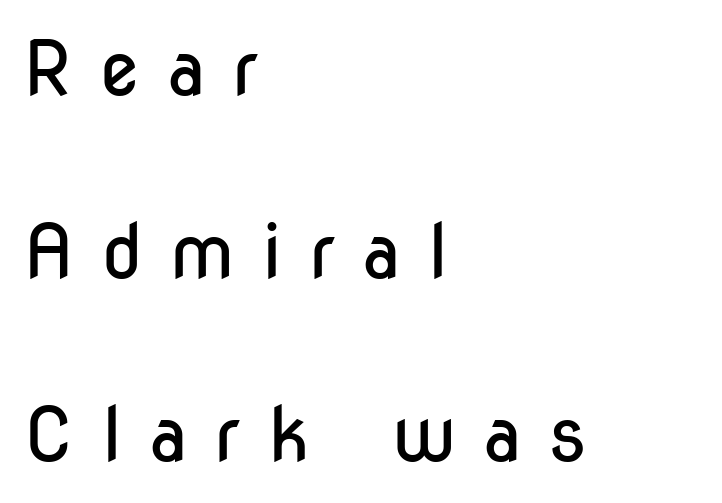
{"serif": "no", "italic": "no", "bold": "no", "weight": "regular", "width": "condensed", "stroke_contrast": "low", "x_height": "medium", "monospaced": "no", "underline": "no", "align": "left", "line_spacing": "loose", "line_spacing_ratio": 2.44, "letter_spacing": "wide", "letter_spacing_em": 0.35, "glyph_px": 75}
